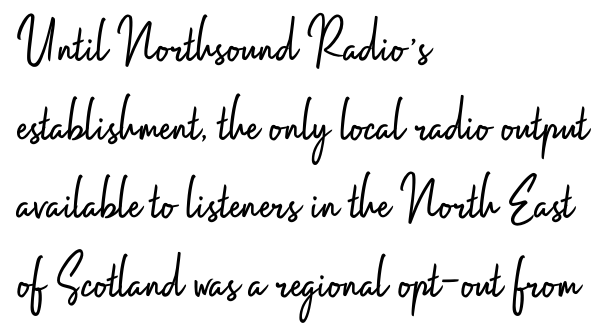
Q: Is the text bold? A: No.
Q: Is the text italic (slanted)? A: Yes.
Q: Is the typeface a serif or a sans-serif typeface? A: Sans-serif.
Q: Is the text underlined? A: No.
Q: How is the paragraph aligned? A: Left-aligned.
Q: Is the spacing between letters normal or unusually wide? A: Normal.
Q: Width (condensed, normal, or wide)? A: Condensed.
Q: Stroke contrast? A: Low.
Q: x-height? A: Small.
Q: Monospaced? A: No.
